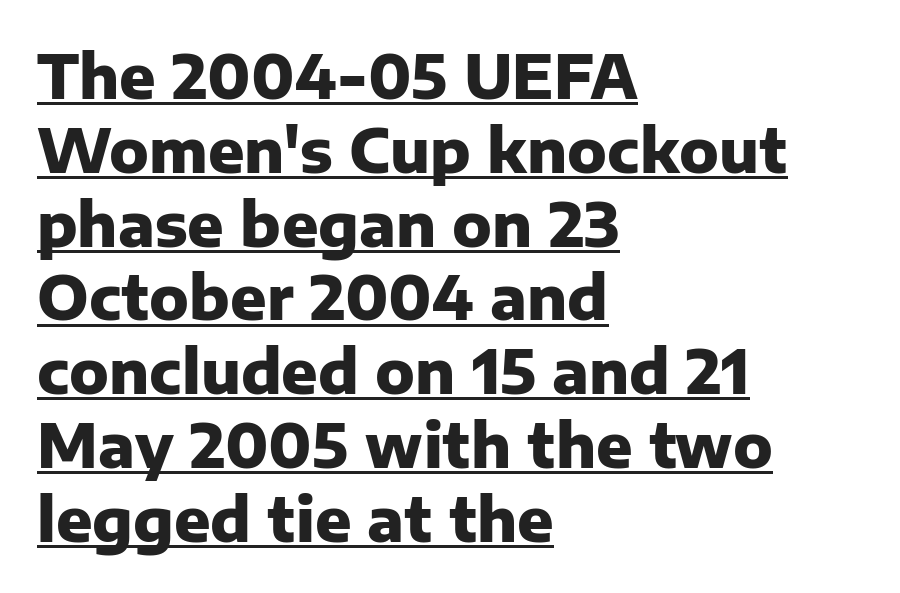
The image shows 60 px heavy sans-serif type, upright; set left-aligned, line spacing 1.23x, normal letter spacing, underlined; low stroke contrast and a medium x-height.
